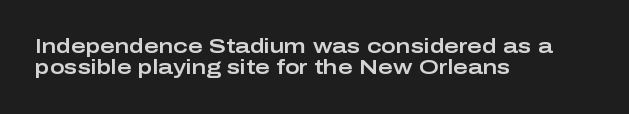
Q: Is the text italic (slanted)? A: No, it is upright.
Q: Is the text underlined? A: No.
Q: How is the paragraph aligned? A: Left-aligned.
Q: Is the spacing between letters normal or unusually wide? A: Normal.
Q: Is the spacing between lines tight, normal or loose? A: Tight.
